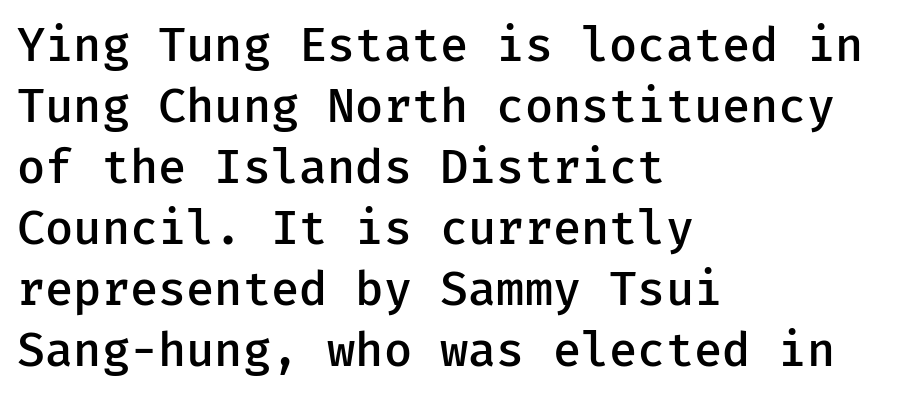
{"serif": "no", "italic": "no", "bold": "semi", "weight": "semibold", "width": "normal", "stroke_contrast": "low", "x_height": "medium", "underline": "no", "align": "left", "line_spacing": "normal", "line_spacing_ratio": 1.3, "letter_spacing": "normal", "letter_spacing_em": 0.0, "glyph_px": 47}
